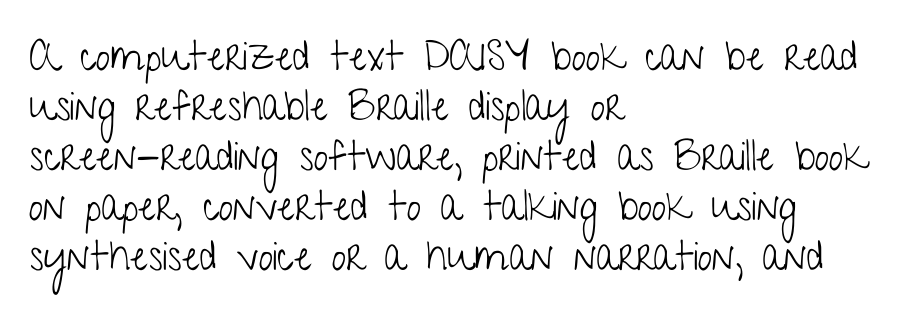
{"serif": "no", "italic": "no", "bold": "no", "weight": "light", "width": "condensed", "stroke_contrast": "low", "x_height": "medium", "monospaced": "no", "underline": "no", "align": "left", "line_spacing_ratio": 1.22, "letter_spacing": "normal", "letter_spacing_em": 0.0, "glyph_px": 41}
